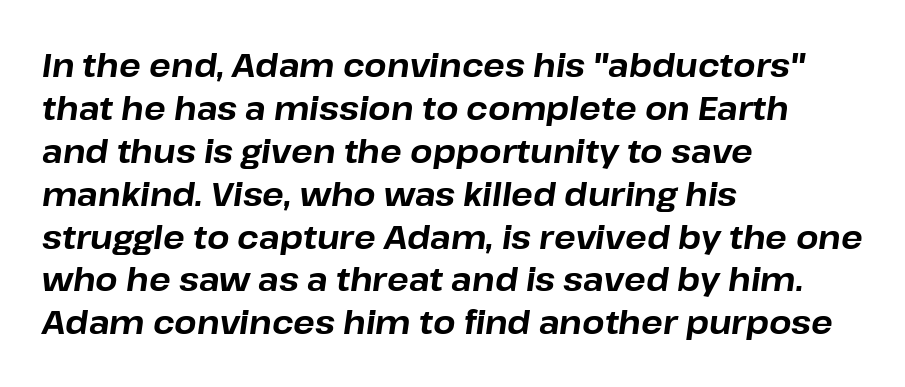
The image shows 32 px bold type, italic (leaning right); set left-aligned, normal line spacing (1.34x), normal letter spacing, not underlined; low stroke contrast and a medium x-height.
